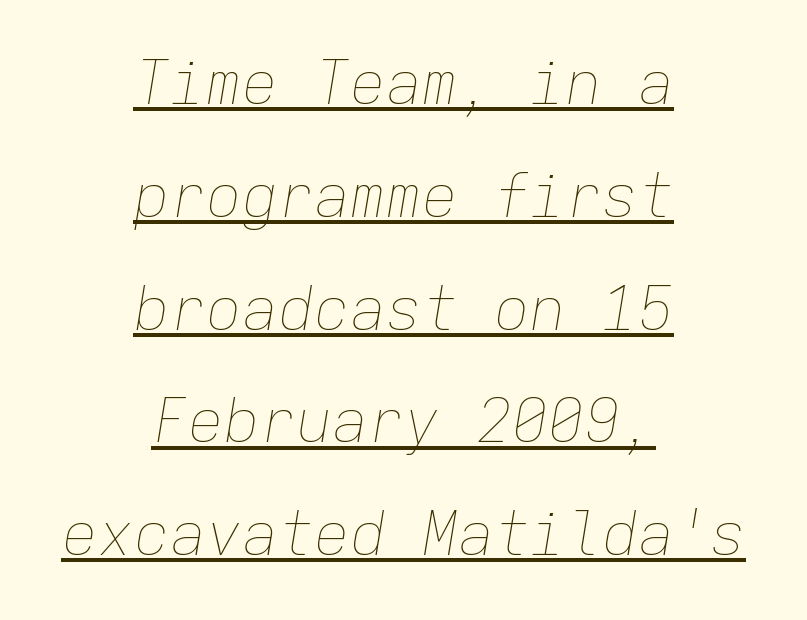
{"italic": "yes", "lean": "right", "slant_degrees": 9, "bold": "no", "weight": "thin", "width": "normal", "stroke_contrast": "low", "x_height": "medium", "monospaced": "yes", "underline": "yes", "align": "center", "line_spacing_ratio": 1.88, "letter_spacing": "normal", "letter_spacing_em": 0.0, "glyph_px": 60}
